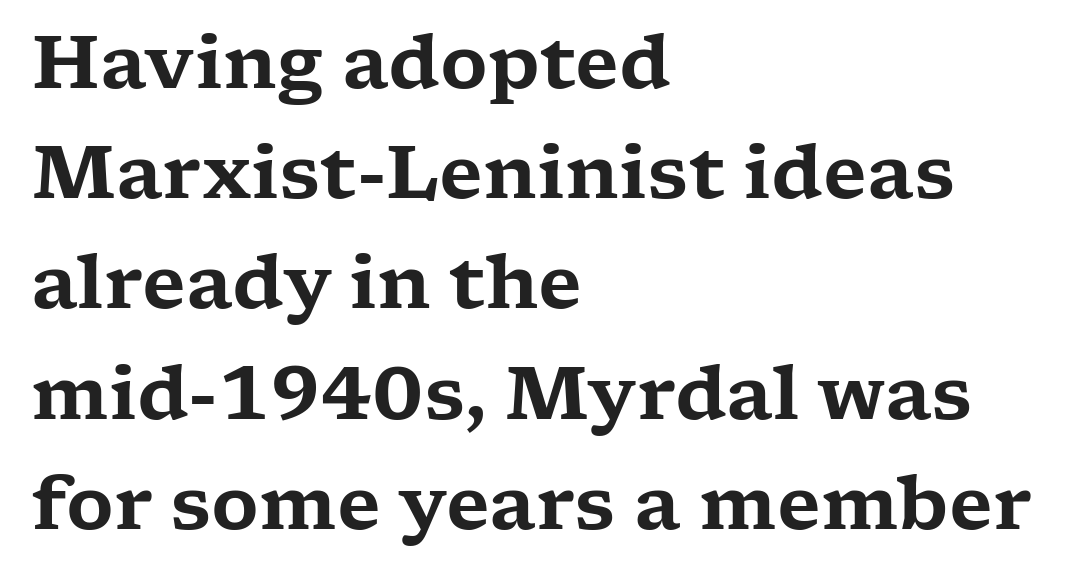
The image shows 73 px wide serif type, upright; set left-aligned, normal line spacing (1.51x), normal letter spacing, not underlined; low stroke contrast and a medium x-height.
